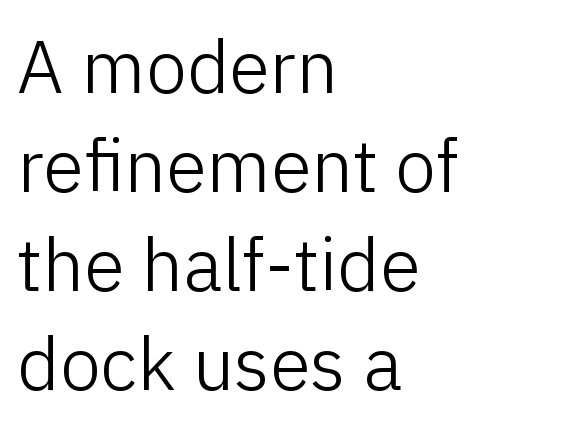
The image shows 74 px light sans-serif type, upright; set left-aligned, normal line spacing (1.34x), normal letter spacing, not underlined; low stroke contrast and a medium x-height.
